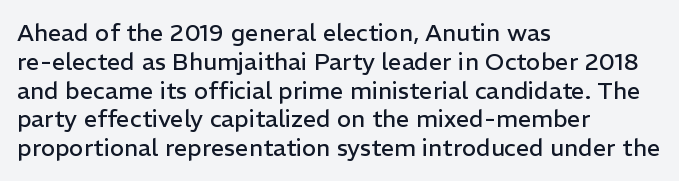
{"italic": "no", "bold": "no", "underline": "no", "align": "left", "line_spacing_ratio": 1.2, "letter_spacing": "normal", "letter_spacing_em": 0.0, "glyph_px": 24}
